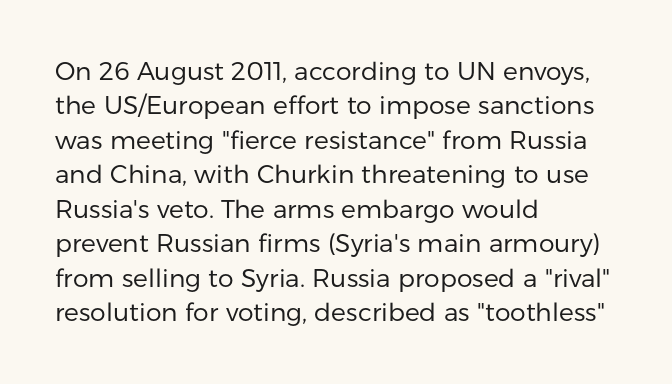
{"italic": "no", "bold": "no", "underline": "no", "align": "left", "line_spacing": "normal", "line_spacing_ratio": 1.38, "letter_spacing": "normal", "letter_spacing_em": 0.0, "glyph_px": 25}
